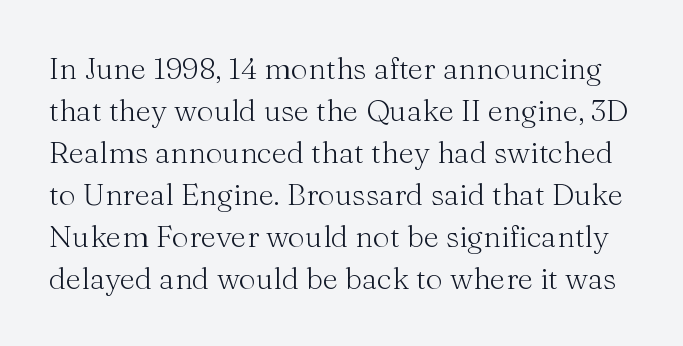
The leading is moderate, giving the passage an even texture. The tracking reads as untouched default to a designer's eye. The rendering shows small feet on the letterforms — a serif design. When letters stand straight like this, we call the style roman or upright. Descender tails drop into unmarked territory.
